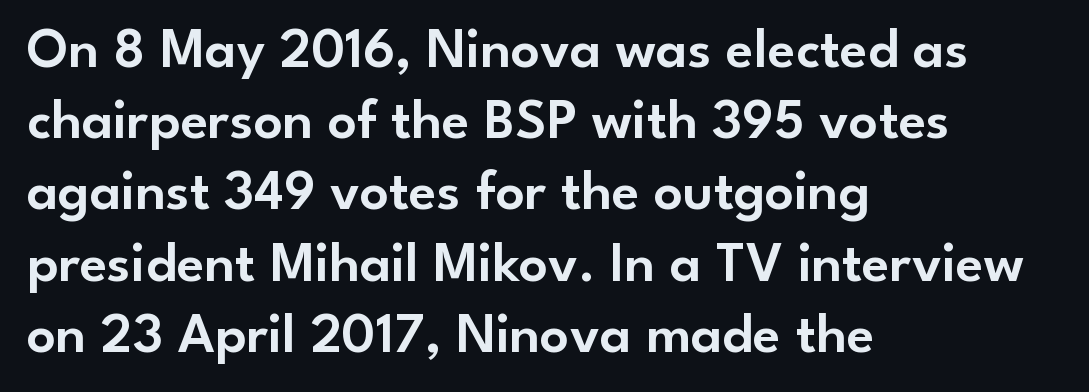
This is sans-serif lettering, the kind often seen on screens and signage. This sample keeps an unexceptional amount of space between lines. Casual observation: everything's shoved over to the left. The space directly below the letters is spotless.
